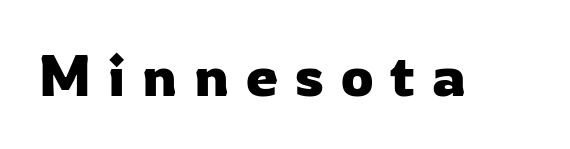
{"serif": "no", "italic": "no", "width": "normal", "stroke_contrast": "low", "x_height": "medium", "monospaced": "no", "underline": "no", "letter_spacing": "wide", "letter_spacing_em": 0.29, "glyph_px": 58}
